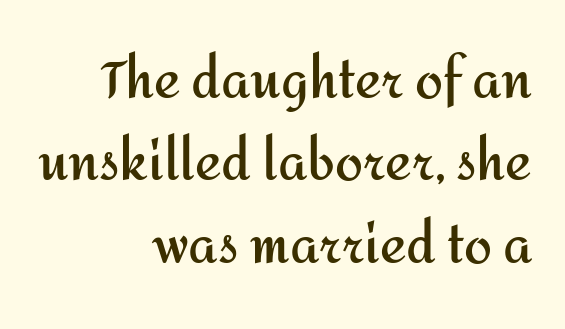
{"serif": "no", "italic": "no", "bold": "yes", "weight": "semibold", "width": "normal", "stroke_contrast": "medium", "x_height": "medium", "monospaced": "no", "underline": "no", "align": "right", "line_spacing": "normal", "line_spacing_ratio": 1.65, "letter_spacing": "normal", "letter_spacing_em": 0.0, "glyph_px": 50}
